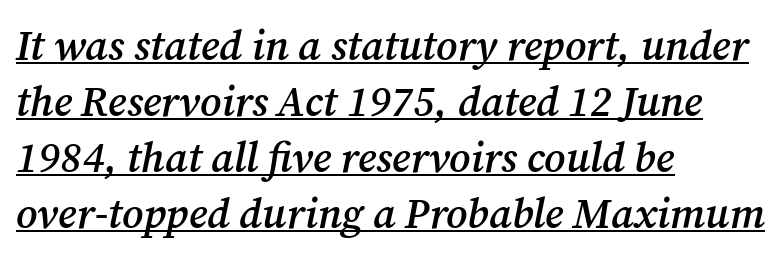
The specimen reads as italic at a glance. Layout note: lines flush left. The letters advance in unequal steps, a hallmark of proportional type. Letterform terminals end in serifs throughout the passage. The glyphs have the mass of a demibold cut, below bold.
